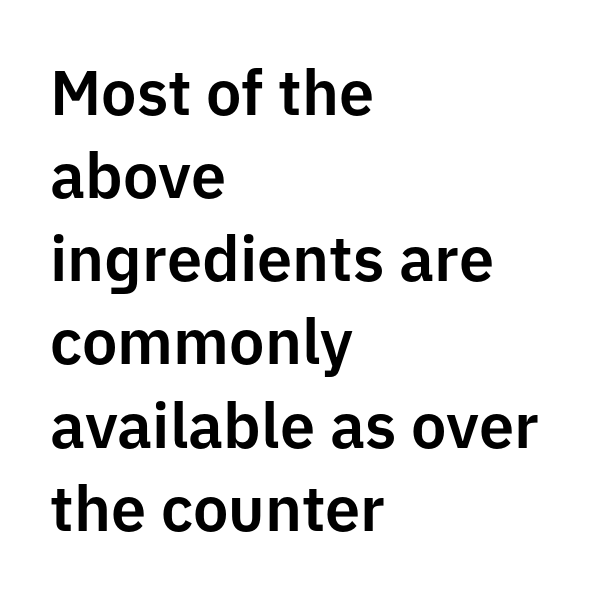
{"serif": "no", "italic": "no", "width": "normal", "stroke_contrast": "low", "x_height": "medium", "monospaced": "no", "underline": "no", "align": "left", "line_spacing": "normal", "line_spacing_ratio": 1.32, "letter_spacing": "normal", "letter_spacing_em": 0.0, "glyph_px": 63}
